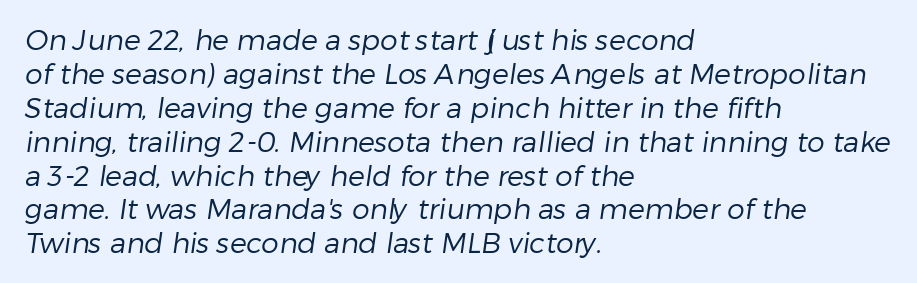
Is the letter spacing exaggerated? No — it looks like the ordinary default. The type family on display is of the sans-serif kind. Letters rest on an invisible, unmarked baseline. Which margin do the lines hug? The left one — the right edge is uneven. Character widths vary here, with narrow letters taking less room than wide ones.
